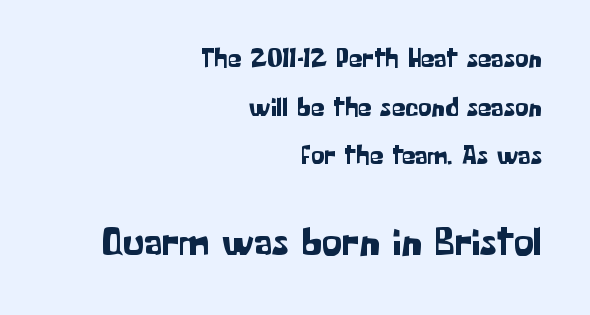
The image shows 40 px sans-serif type, upright; set right-aligned, line spacing 1.8x, normal letter spacing, not underlined; the second (bottom) block is 1.48x larger; low stroke contrast and a medium x-height.
